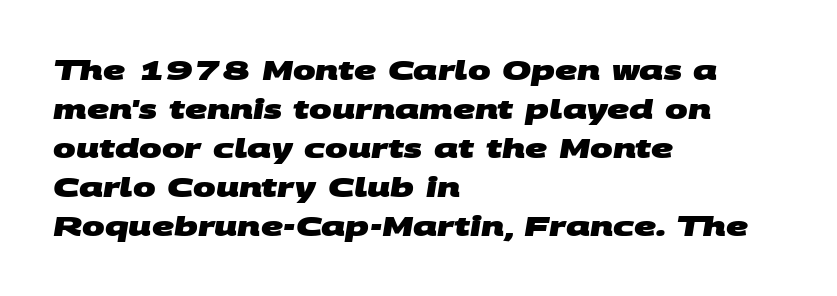
The image shows 27 px bold type; set left-aligned, normal line spacing (1.44x), normal letter spacing, not underlined.
